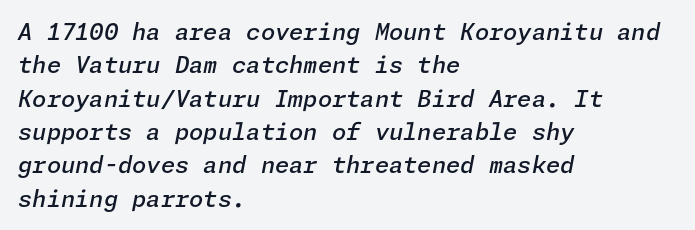
Q: Is the text bold? A: Semi-bold.
Q: Is the text italic (slanted)? A: Yes, it leans right by about 11 degrees.
Q: Is the text underlined? A: No.
Q: How is the paragraph aligned? A: Left-aligned.
Q: Is the spacing between letters normal or unusually wide? A: Normal.
Q: Is the spacing between lines tight, normal or loose? A: Normal.
